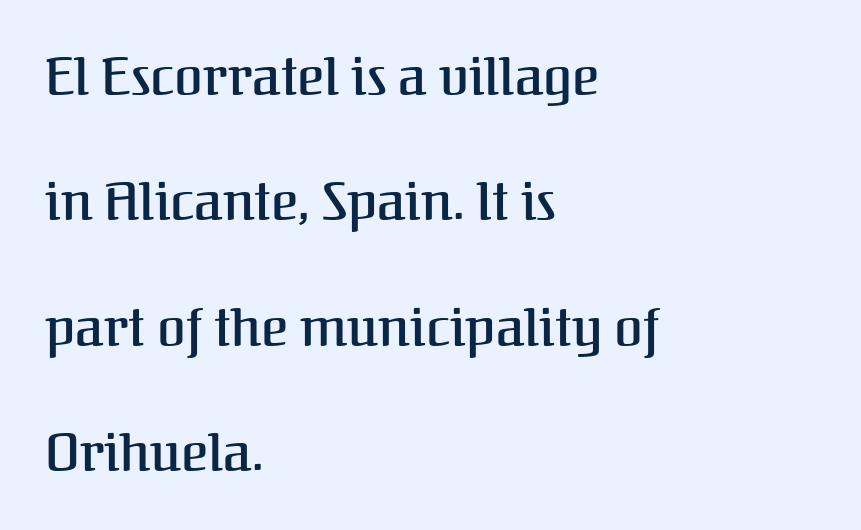
Here the glyphs are tracked normally, forming tight word shapes. The typography opts for an upright posture over an oblique one. Varying glyph widths throughout — classic text-font behaviour. If you drew a ruler down the left edge, every line would touch it. Horizontal bands of white between lines are thick stripes. Descenders hang freely into open space.
